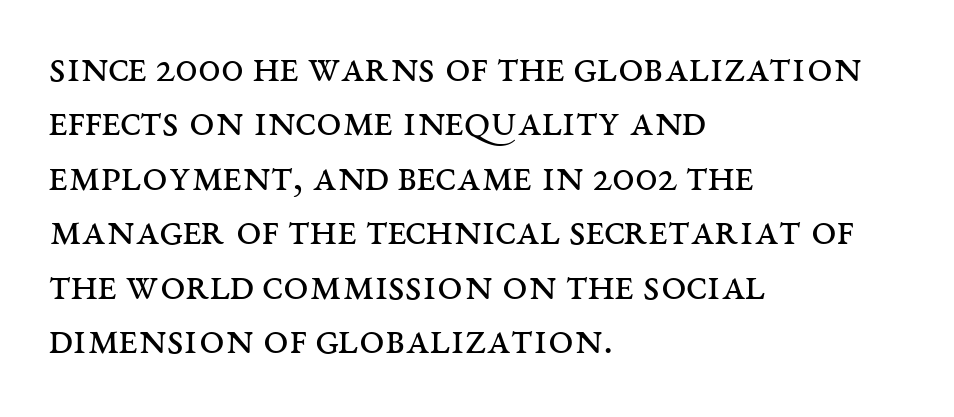
{"serif": "yes", "italic": "no", "bold": "no", "weight": "regular", "width": "wide", "stroke_contrast": "medium", "x_height": "large", "monospaced": "no", "underline": "no", "align": "left", "line_spacing_ratio": 1.21, "letter_spacing": "normal", "letter_spacing_em": 0.0, "glyph_px": 45}
